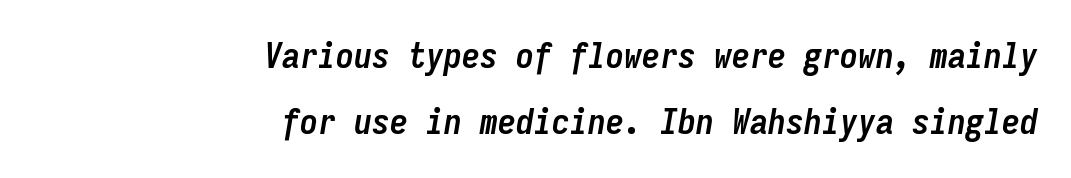
Casual observation: everything's shoved over to the right. Decoration check: the copy has no underline. Note the uniform advance width — an 'i' takes as much space as an 'm'. Characters follow at the spacing the type designer built in. Compared with an ordinary text face, these strokes are far heavier — a full bold.
